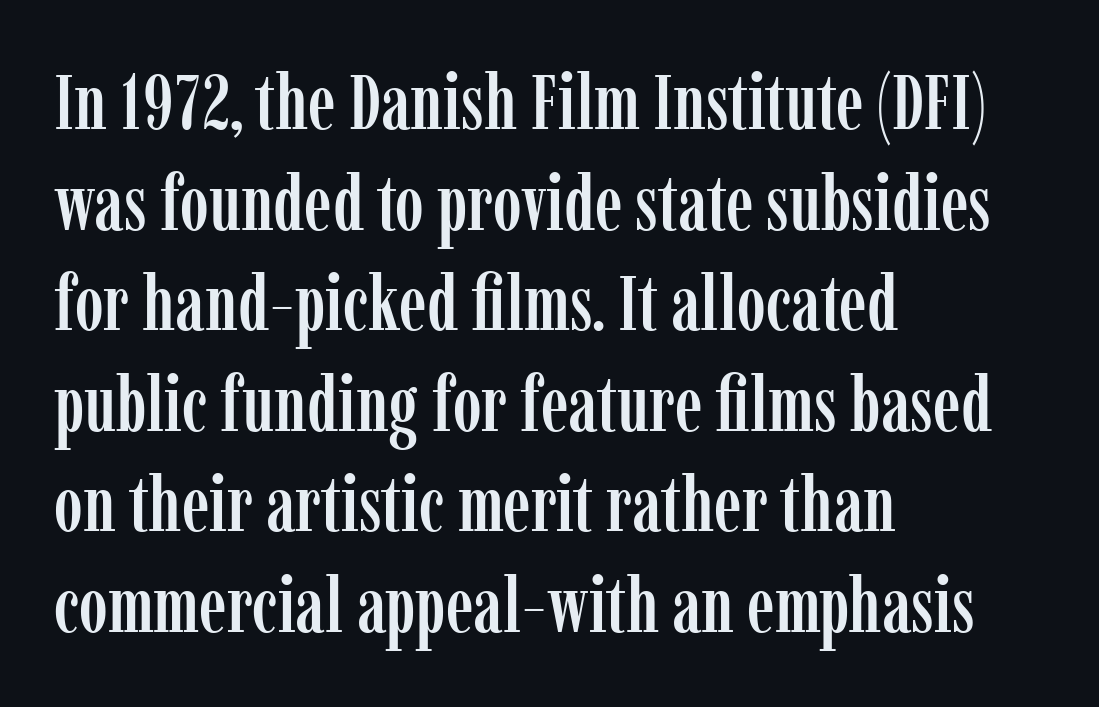
Q: Is the text italic (slanted)? A: No, it is upright.
Q: Is the typeface a serif or a sans-serif typeface? A: Serif.
Q: Is the text underlined? A: No.
Q: How is the paragraph aligned? A: Left-aligned.
Q: Is the spacing between letters normal or unusually wide? A: Normal.
Q: Is the spacing between lines tight, normal or loose? A: Normal.
Q: Width (condensed, normal, or wide)? A: Condensed.
Q: Stroke contrast? A: Low.
Q: x-height? A: Medium.
Q: Monospaced? A: No.
